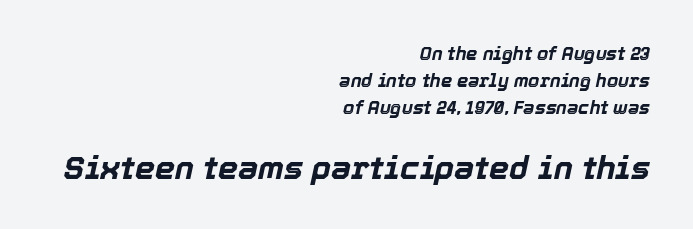
The image shows 32 px bold type, italic (leaning right); set right-aligned, normal line spacing (1.5x), normal letter spacing, not underlined; the second (bottom) block is 1.78x larger; a medium x-height.
